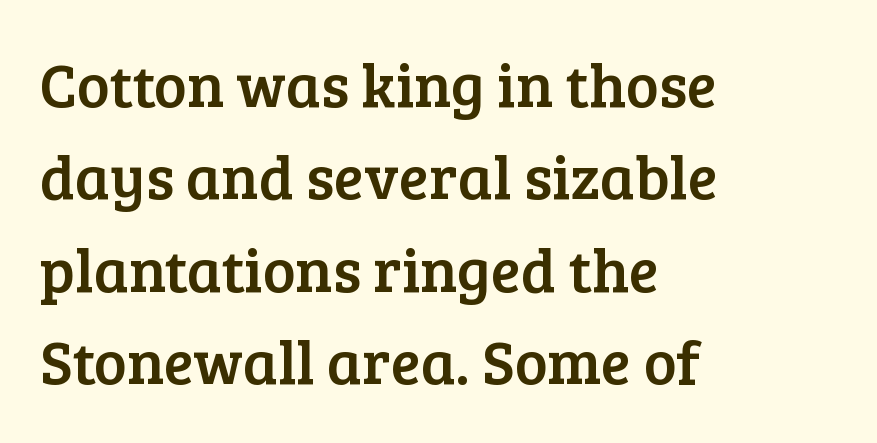
The typesetter chose a ragged-right arrangement here. The rendering uses natural spacing where letterforms have individual widths. Every character sits straight up, as roman type does. The gap between lines stays unmarked. The letterforms sit shoulder to shoulder at normal distance. If you measured baseline to baseline, you'd find a middling distance.
